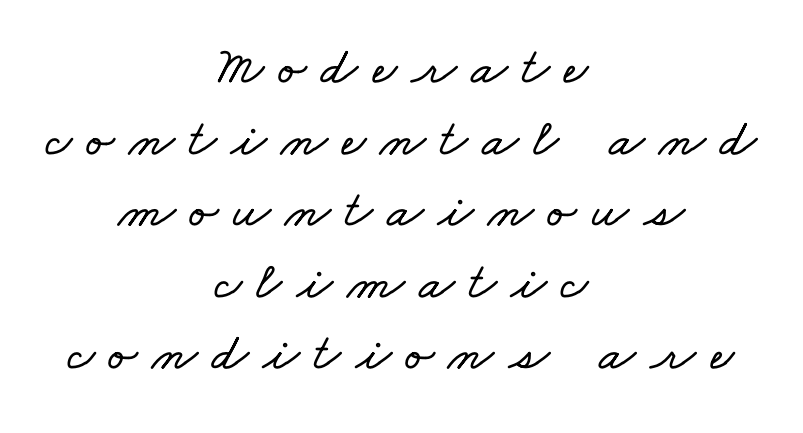
{"width": "wide", "stroke_contrast": "low", "x_height": "small", "monospaced": "no", "underline": "no", "align": "center", "line_spacing": "normal", "line_spacing_ratio": 1.35, "letter_spacing": "wide", "letter_spacing_em": 0.27, "glyph_px": 53}
